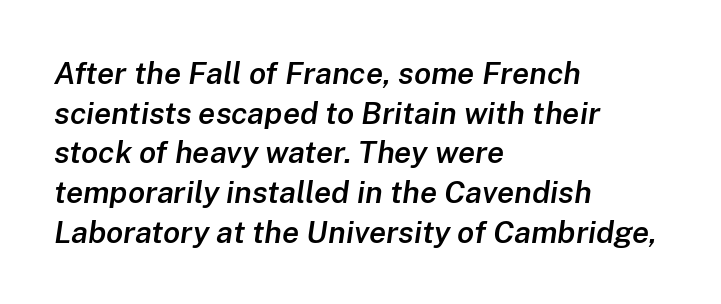
{"italic": "yes", "lean": "right", "slant_degrees": 8, "bold": "semi", "weight": "semibold", "width": "normal", "stroke_contrast": "low", "x_height": "medium", "monospaced": "no", "underline": "no", "align": "left", "line_spacing": "normal", "line_spacing_ratio": 1.28, "letter_spacing": "normal", "letter_spacing_em": 0.0, "glyph_px": 31}
